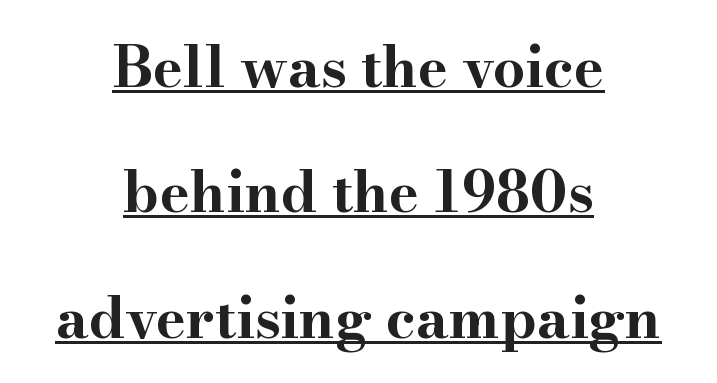
{"serif": "yes", "italic": "no", "bold": "yes", "weight": "bold", "width": "wide", "stroke_contrast": "high", "x_height": "small", "monospaced": "no", "underline": "yes", "align": "center", "line_spacing": "loose", "line_spacing_ratio": 2.2, "letter_spacing": "normal", "letter_spacing_em": 0.0, "glyph_px": 57}
